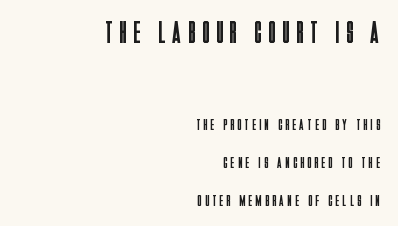
The image shows 31 px regular-weight, condensed sans-serif type, upright; set right-aligned, loose line spacing (2.38x), unusually wide letter spacing (+0.24 em), not underlined; the first (top) block is 1.94x larger; low stroke contrast and a large x-height.
